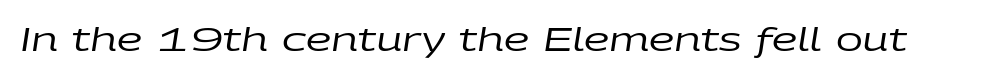
The image shows 32 px regular-weight, wide type, italic (leaning right); set normal letter spacing, not underlined; low stroke contrast and a large x-height.
